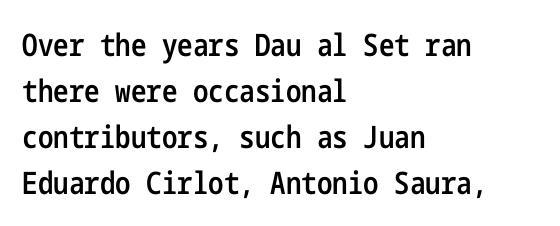
The image shows 31 px semibold, condensed sans-serif type, upright; set left-aligned, normal line spacing (1.48x), normal letter spacing, not underlined; low stroke contrast and a medium x-height.
